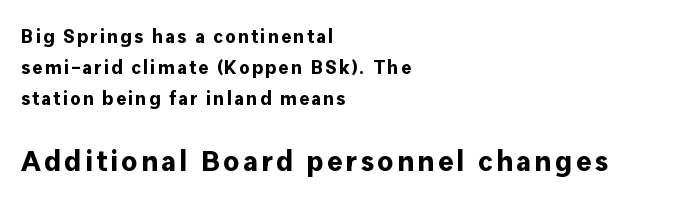
{"serif": "no", "italic": "no", "bold": "yes", "weight": "bold", "width": "normal", "stroke_contrast": "low", "x_height": "medium", "monospaced": "no", "underline": "no", "align": "left", "line_spacing": "normal", "line_spacing_ratio": 1.64, "larger_block": "second", "size_ratio": 1.53, "glyph_px": 29}
